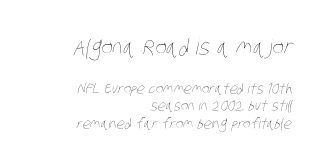
{"bold": "no", "underline": "no", "align": "right", "line_spacing_ratio": 1.24, "letter_spacing": "normal", "letter_spacing_em": 0.0, "larger_block": "first", "size_ratio": 1.57, "glyph_px": 22}
